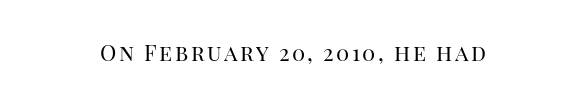
{"italic": "no", "bold": "no", "underline": "no", "glyph_px": 22}
